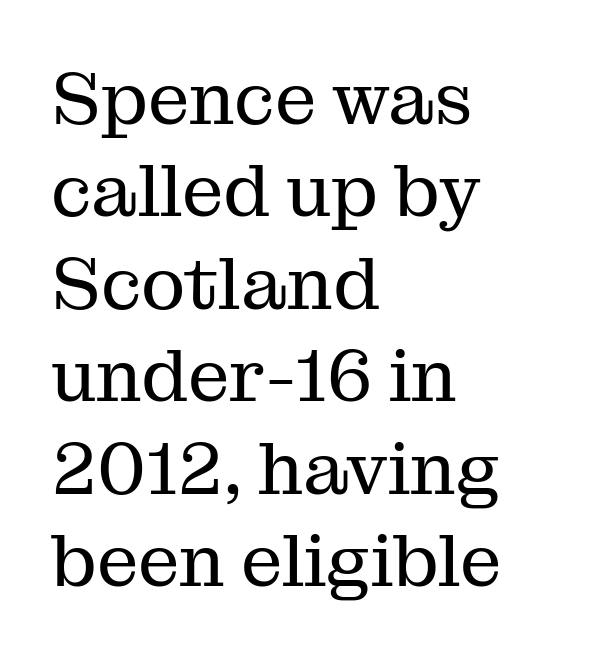
{"serif": "yes", "italic": "no", "bold": "no", "weight": "regular", "width": "normal", "stroke_contrast": "medium", "x_height": "medium", "monospaced": "no", "underline": "no", "align": "left", "line_spacing": "normal", "line_spacing_ratio": 1.25, "letter_spacing": "normal", "letter_spacing_em": 0.0, "glyph_px": 74}
